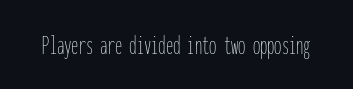
Q: Is the text bold? A: No.
Q: Is the text italic (slanted)? A: No, it is upright.
Q: Is the text underlined? A: No.
Q: Is the spacing between letters normal or unusually wide? A: Normal.
Q: Width (condensed, normal, or wide)? A: Condensed.
Q: Stroke contrast? A: Low.
Q: x-height? A: Medium.
Q: Monospaced? A: Yes.
